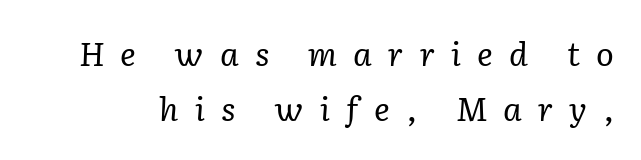
The image shows 33 px regular-weight serif type, italic (leaning right); set normal line spacing (1.68x), unusually wide letter spacing (+0.49 em), not underlined; low stroke contrast and a medium x-height.
